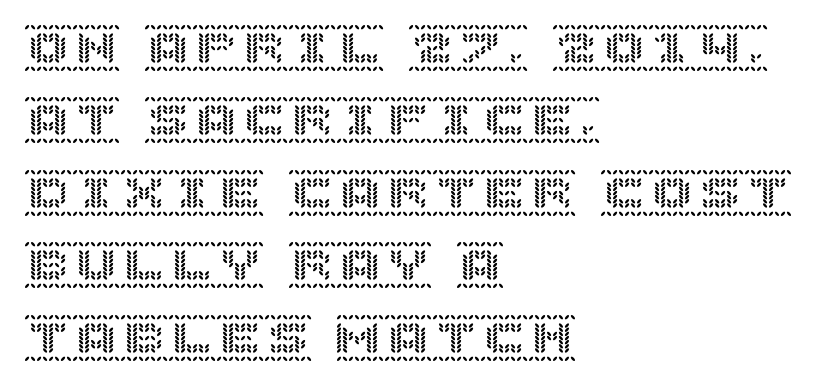
Q: Is the text italic (slanted)? A: No, it is upright.
Q: Is the text underlined? A: No.
Q: How is the paragraph aligned? A: Left-aligned.
Q: Is the spacing between letters normal or unusually wide? A: Normal.
Q: Is the spacing between lines tight, normal or loose? A: Normal.
Q: Width (condensed, normal, or wide)? A: Normal.
Q: x-height? A: Large.
